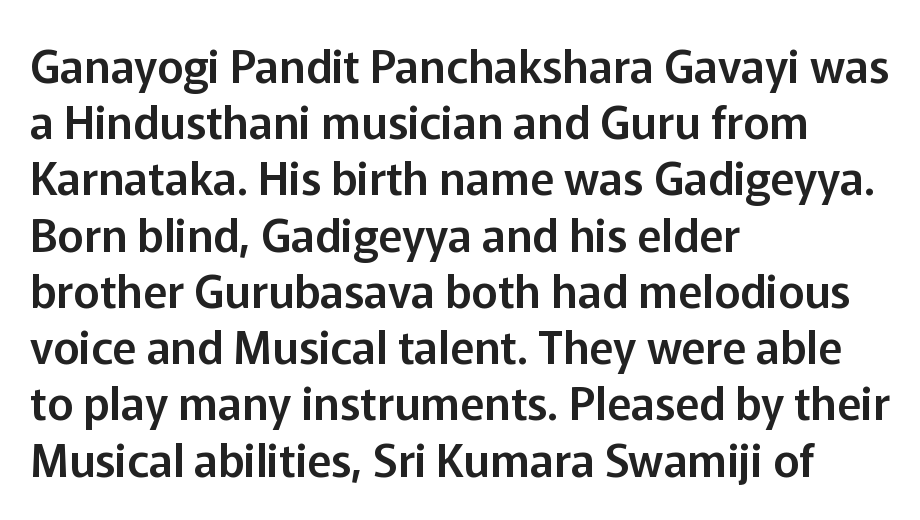
Q: Is the text italic (slanted)? A: No, it is upright.
Q: Is the typeface a serif or a sans-serif typeface? A: Sans-serif.
Q: Is the text underlined? A: No.
Q: How is the paragraph aligned? A: Left-aligned.
Q: Is the spacing between letters normal or unusually wide? A: Normal.
Q: Is the spacing between lines tight, normal or loose? A: Normal.
Q: Width (condensed, normal, or wide)? A: Normal.
Q: Stroke contrast? A: Low.
Q: x-height? A: Medium.
Q: Monospaced? A: No.
